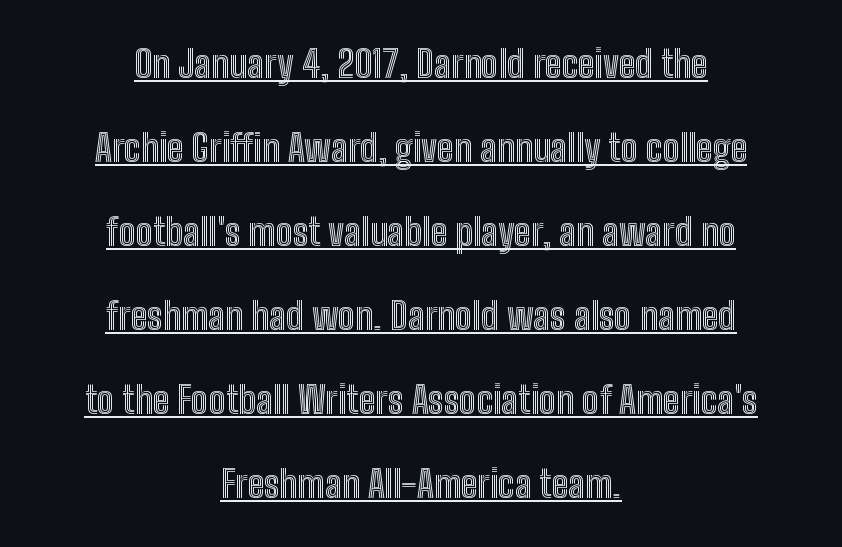
Students, note that the glyphs here touch the page at normal intervals. The vertical gap from one line to the next is large. In terms of posture, this sample is upright. Underlining? Definitely there. One-word summary of the alignment: center. Varying glyph widths throughout — classic text-font behaviour.
